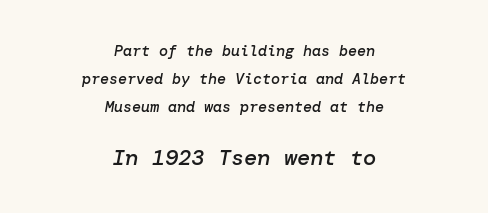
Q: Is the text bold? A: Semi-bold.
Q: Is the text italic (slanted)? A: Yes, it leans right by about 10 degrees.
Q: Is the text underlined? A: No.
Q: How is the paragraph aligned? A: Centered.
Q: Is the spacing between letters normal or unusually wide? A: Normal.
Q: Which block of text is set in a larger size, the first (top) or the second (bottom)? A: The second (bottom) one.
